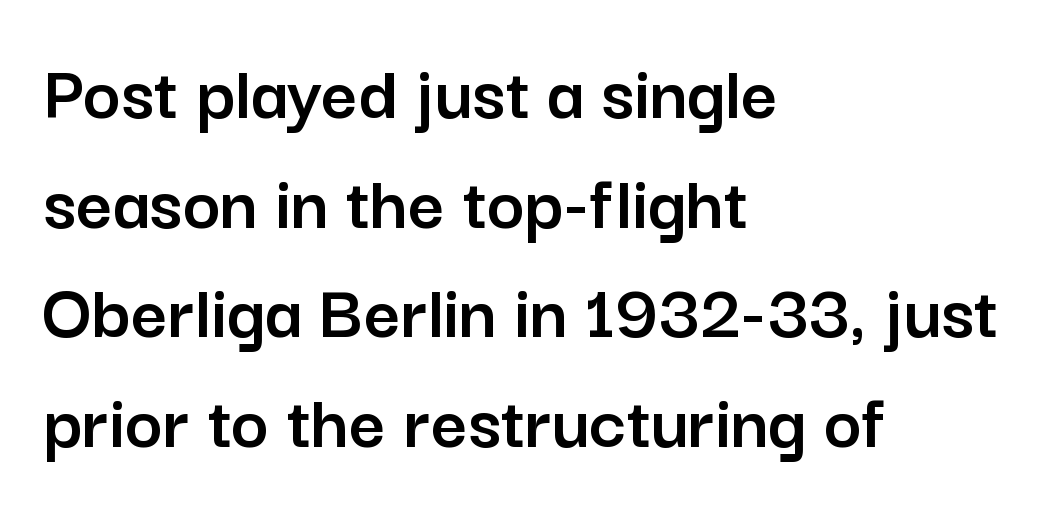
The image shows 80 px sans-serif type, upright; set left-aligned, normal line spacing (1.37x), normal letter spacing, not underlined; low stroke contrast and a medium x-height.
